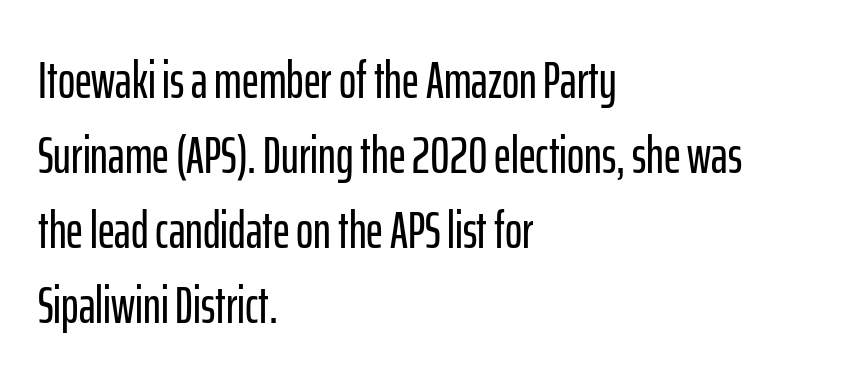
Q: Is the text italic (slanted)? A: No, it is upright.
Q: Is the typeface a serif or a sans-serif typeface? A: Sans-serif.
Q: Is the text underlined? A: No.
Q: How is the paragraph aligned? A: Left-aligned.
Q: Is the spacing between letters normal or unusually wide? A: Normal.
Q: Is the spacing between lines tight, normal or loose? A: Normal.
Q: Width (condensed, normal, or wide)? A: Condensed.
Q: Stroke contrast? A: Low.
Q: x-height? A: Medium.
Q: Monospaced? A: No.
